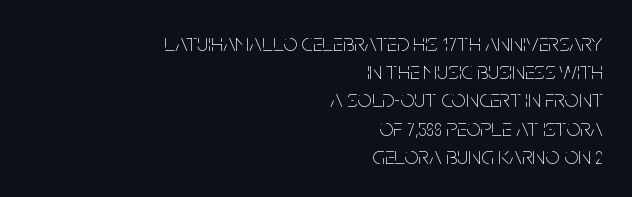
The image shows 25 px text type, upright; set right-aligned, tight line spacing (1.13x), normal letter spacing, not underlined.
